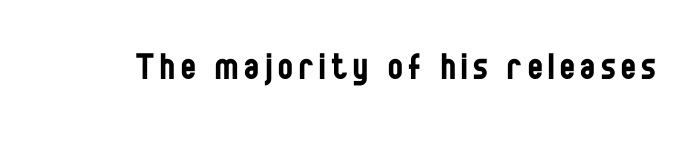
The image shows 44 px regular-weight, condensed sans-serif type, upright; set not underlined; low stroke contrast and a large x-height.
